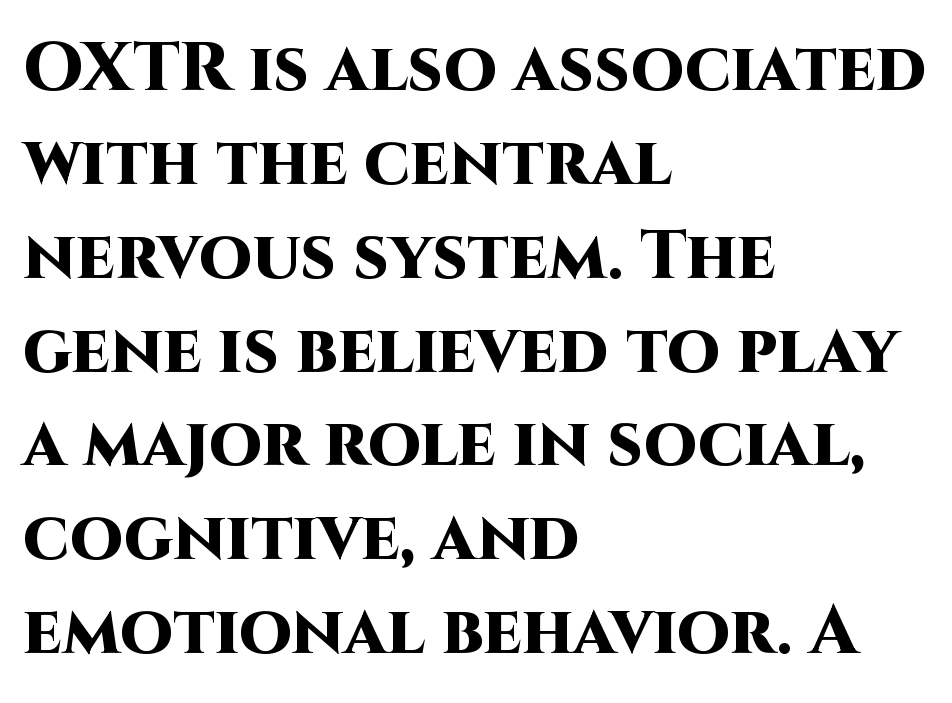
Q: Is the text bold? A: Yes.
Q: Is the text italic (slanted)? A: No, it is upright.
Q: Is the typeface a serif or a sans-serif typeface? A: Sans-serif.
Q: Is the text underlined? A: No.
Q: How is the paragraph aligned? A: Left-aligned.
Q: Is the spacing between letters normal or unusually wide? A: Normal.
Q: Is the spacing between lines tight, normal or loose? A: Normal.
Q: Width (condensed, normal, or wide)? A: Normal.
Q: Stroke contrast? A: High.
Q: x-height? A: Large.
Q: Monospaced? A: No.
